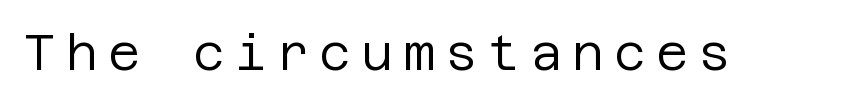
If you drew a line through each stem, it would be perfectly vertical. To sum up the face: it is a sans, with no serifs. Is the stroke heavy? The answer is a plain regular-or-lighter. What stands out about the letter spacing? Its width — letters are far apart. Underline: absent.
